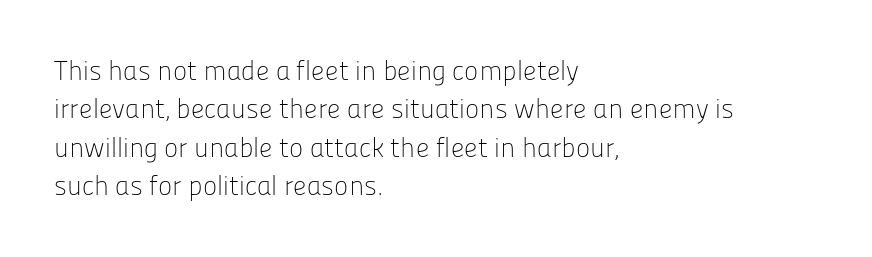
Q: Is the text bold? A: No.
Q: Is the text italic (slanted)? A: No, it is upright.
Q: Is the text underlined? A: No.
Q: How is the paragraph aligned? A: Left-aligned.
Q: Is the spacing between letters normal or unusually wide? A: Normal.
Q: Is the spacing between lines tight, normal or loose? A: Normal.
